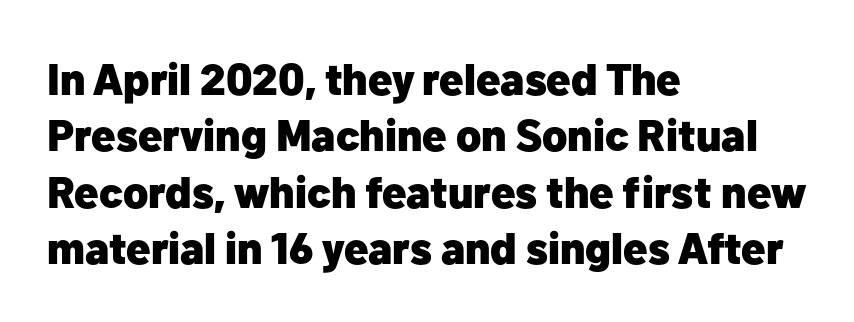
{"serif": "no", "italic": "no", "bold": "yes", "weight": "heavy", "width": "normal", "stroke_contrast": "low", "x_height": "medium", "monospaced": "no", "underline": "no", "align": "left", "line_spacing": "normal", "line_spacing_ratio": 1.28, "letter_spacing": "normal", "letter_spacing_em": 0.0, "glyph_px": 44}
